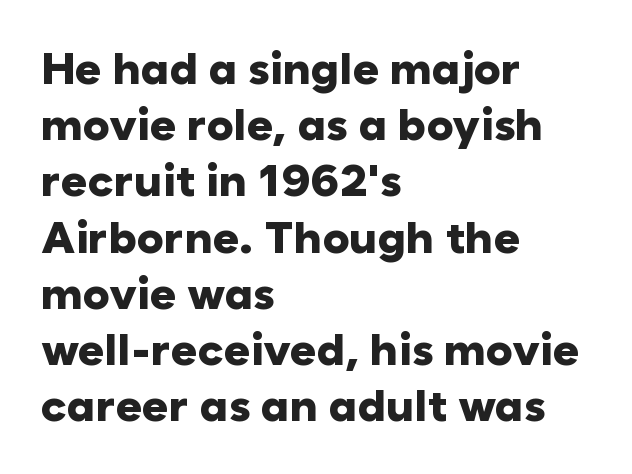
The image shows 45 px heavy sans-serif type, upright; set left-aligned, normal line spacing (1.25x), normal letter spacing, not underlined; low stroke contrast and a medium x-height.
